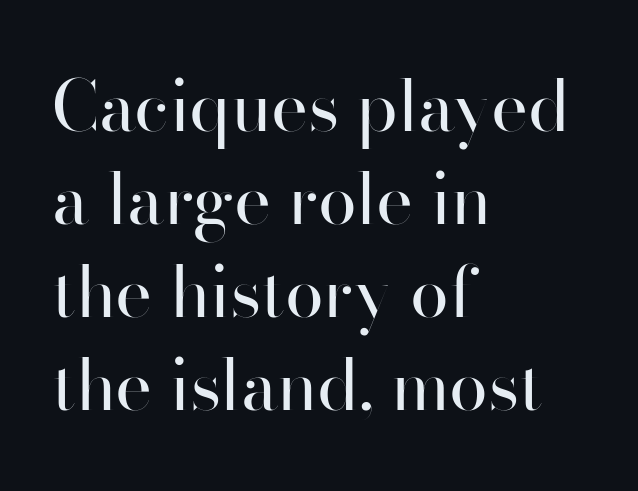
The image shows 70 px regular-weight sans-serif type, upright; set left-aligned, normal line spacing (1.33x), normal letter spacing, not underlined; high stroke contrast and a small x-height.
